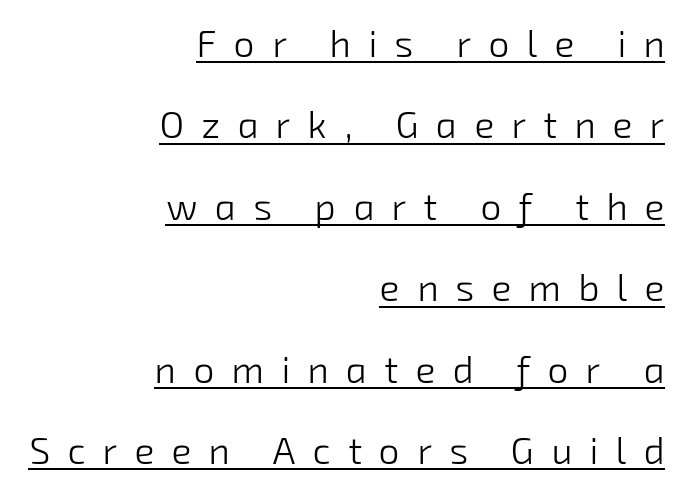
Q: Is the text bold? A: No.
Q: Is the typeface a serif or a sans-serif typeface? A: Sans-serif.
Q: Is the text underlined? A: Yes.
Q: How is the paragraph aligned? A: Right-aligned.
Q: Is the spacing between letters normal or unusually wide? A: Unusually wide.
Q: Is the spacing between lines tight, normal or loose? A: Loose.
Q: Width (condensed, normal, or wide)? A: Normal.
Q: Stroke contrast? A: Low.
Q: x-height? A: Medium.
Q: Monospaced? A: No.
